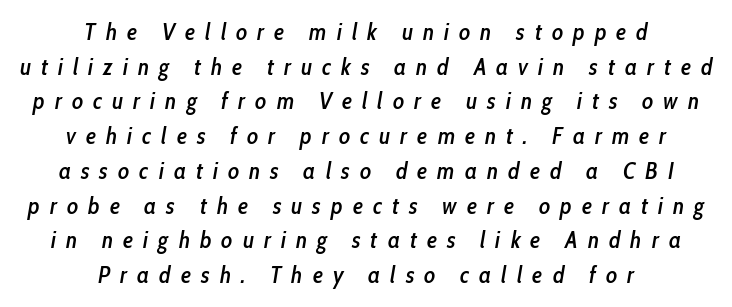
{"italic": "yes", "lean": "right", "slant_degrees": 10, "bold": "semi", "underline": "no", "align": "center", "line_spacing": "normal", "line_spacing_ratio": 1.51, "letter_spacing": "wide", "letter_spacing_em": 0.44, "glyph_px": 23}
